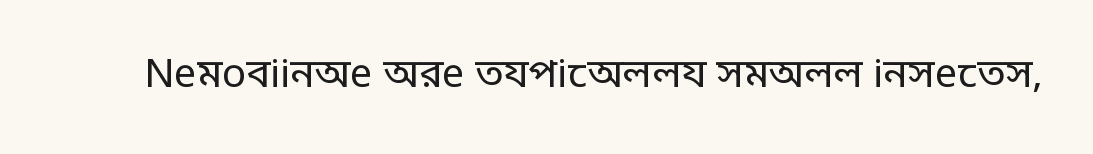
The image shows 40 px regular-weight, condensed sans-serif type, upright; set normal letter spacing, not underlined; low stroke contrast.
